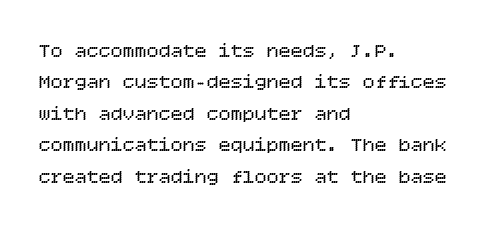
{"italic": "no", "bold": "no", "underline": "no", "align": "left", "line_spacing": "normal", "line_spacing_ratio": 1.57, "letter_spacing": "normal", "letter_spacing_em": 0.0, "glyph_px": 20}
